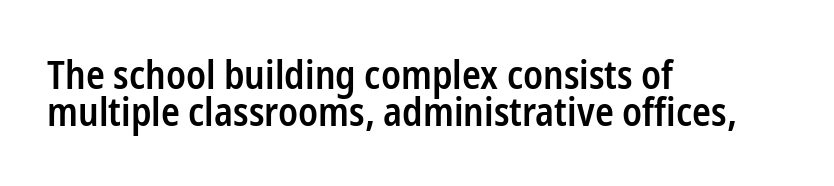
{"serif": "no", "italic": "no", "bold": "semi", "weight": "semibold", "width": "condensed", "stroke_contrast": "low", "x_height": "medium", "monospaced": "no", "underline": "no", "align": "left", "line_spacing": "tight", "line_spacing_ratio": 0.96, "letter_spacing": "normal", "letter_spacing_em": 0.0, "glyph_px": 39}
